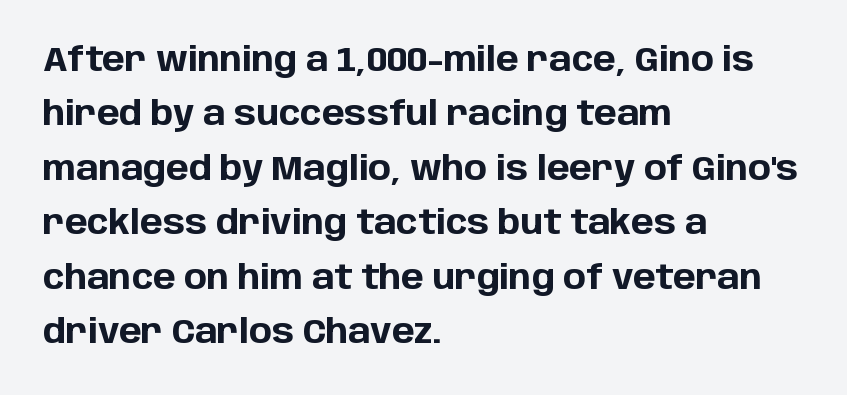
{"serif": "no", "italic": "no", "bold": "yes", "weight": "bold", "width": "normal", "stroke_contrast": "low", "x_height": "large", "monospaced": "no", "underline": "no", "align": "left", "line_spacing": "normal", "line_spacing_ratio": 1.6, "letter_spacing": "normal", "letter_spacing_em": 0.0, "glyph_px": 34}
